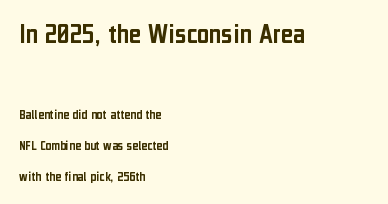
Horizontally, the lines are justified to the leading edge only. Lines of text with bare space underneath. Observe the absence of serifs on each vertical stroke in this sample. Which chunk is bigger? The first one — the top block dwarfs the bottom.
